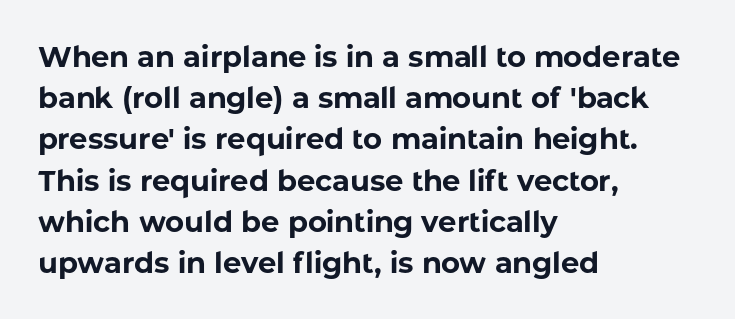
The image shows 29 px bold sans-serif type, upright; set left-aligned, normal line spacing (1.42x), normal letter spacing, not underlined; low stroke contrast and a medium x-height.
